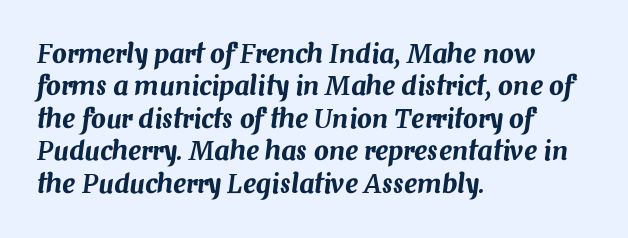
The image shows 26 px text type, italic (leaning right); set left-aligned, normal line spacing (1.25x), normal letter spacing, not underlined.
